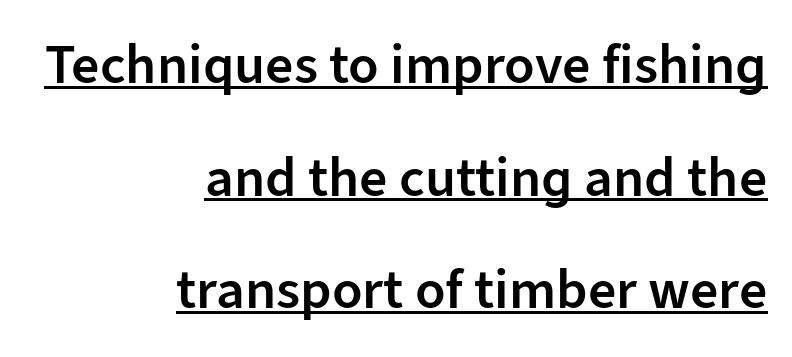
The passage shown is typeset with a sans-serif family. This sample uses plain, unmodified letter spacing. The leading is generous, giving the passage an open texture. A student would call this right alignment; a typographer would say flush right, rag left. The rendering uses a semibold face; strokes are thickened but not to full bold.
